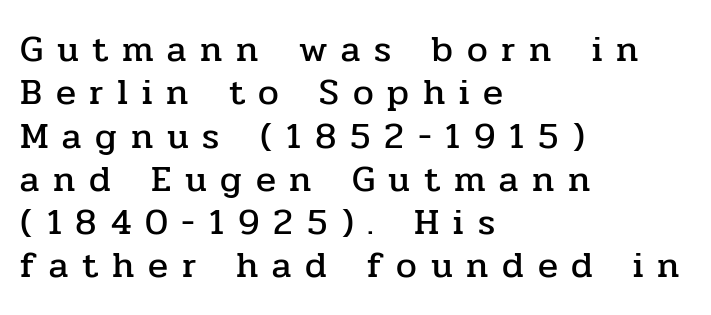
Only glyphs here, with clear space below each row. A serif font was chosen for this passage. A typesetter would mark this as roman, not italic. This sample has the flowing, uneven cadence of proportional lettering. Is the block centered? No — it sits flush against the left margin. Here the glyphs are tracked loosely, breaking word shapes into spaced letters.
